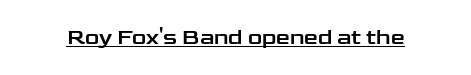
Q: Is the text italic (slanted)? A: No, it is upright.
Q: Is the text underlined? A: Yes.
Q: Is the spacing between letters normal or unusually wide? A: Normal.
